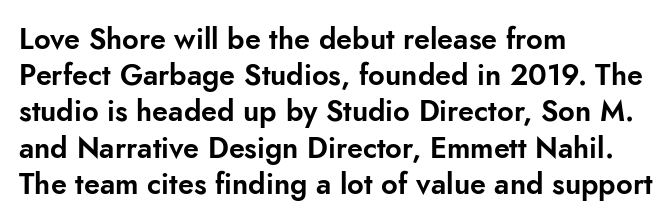
The image shows 29 px sans-serif type, upright; set left-aligned, normal line spacing (1.25x), normal letter spacing, not underlined; low stroke contrast and a small x-height.
